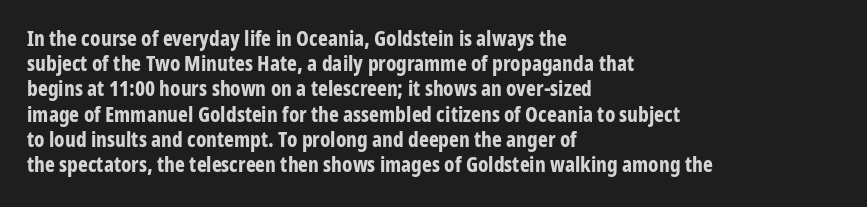
Q: Is the text bold? A: Yes.
Q: Is the text italic (slanted)? A: No, it is upright.
Q: Is the text underlined? A: No.
Q: How is the paragraph aligned? A: Left-aligned.
Q: Is the spacing between letters normal or unusually wide? A: Normal.
